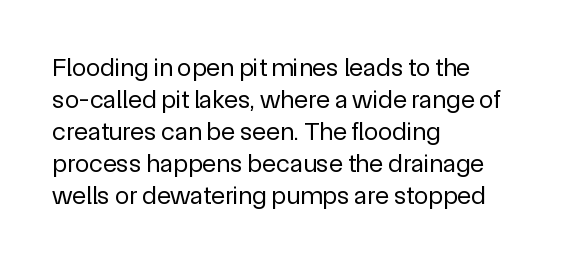
Q: Is the text bold? A: No.
Q: Is the text italic (slanted)? A: No, it is upright.
Q: Is the text underlined? A: No.
Q: How is the paragraph aligned? A: Left-aligned.
Q: Is the spacing between letters normal or unusually wide? A: Normal.
